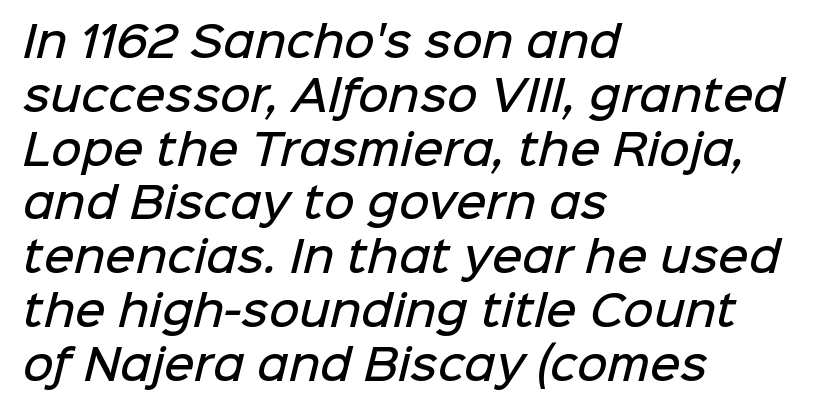
{"serif": "no", "bold": "semi", "weight": "semibold", "width": "normal", "stroke_contrast": "low", "x_height": "medium", "monospaced": "no", "underline": "no", "align": "left", "line_spacing": "normal", "line_spacing_ratio": 1.28, "letter_spacing": "normal", "letter_spacing_em": 0.0, "glyph_px": 42}
